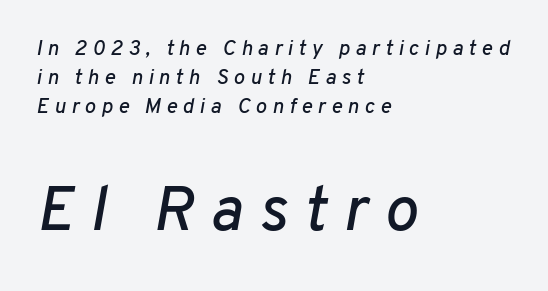
The image shows 63 px text type, italic (leaning right); set left-aligned, normal line spacing (1.39x), unusually wide letter spacing (+0.26 em), not underlined; the second (bottom) block is 3.0x larger; low stroke contrast and a medium x-height.
